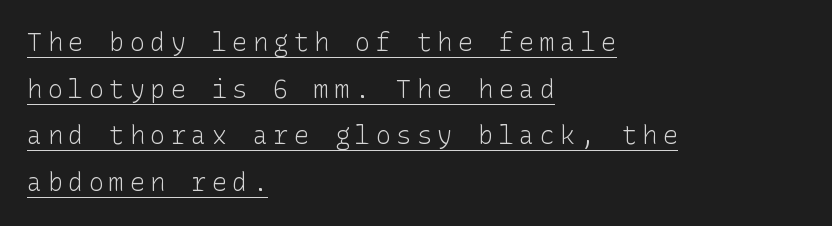
{"italic": "no", "bold": "no", "underline": "yes", "align": "left", "line_spacing_ratio": 1.87, "letter_spacing": "wide", "letter_spacing_em": 0.22, "glyph_px": 25}
